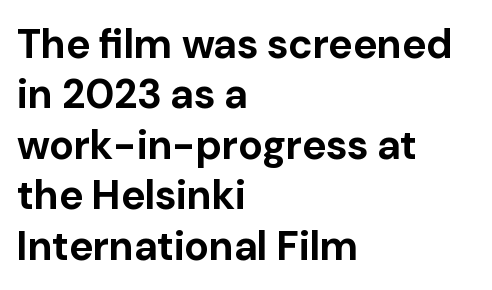
{"serif": "no", "italic": "no", "bold": "yes", "weight": "bold", "width": "normal", "stroke_contrast": "low", "x_height": "medium", "monospaced": "no", "underline": "no", "align": "left", "line_spacing_ratio": 1.23, "letter_spacing": "normal", "letter_spacing_em": 0.0, "glyph_px": 41}
